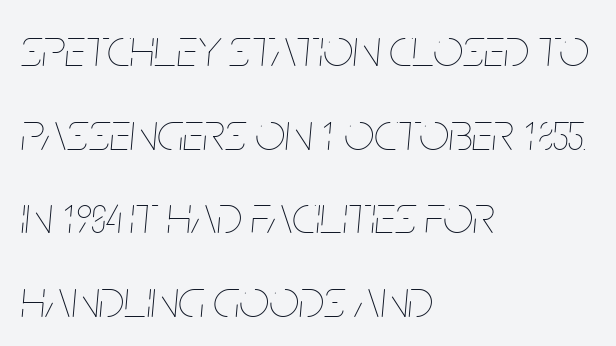
{"italic": "yes", "lean": "right", "slant_degrees": 5, "bold": "no", "weight": "thin", "width": "condensed", "stroke_contrast": "low", "x_height": "large", "monospaced": "no", "underline": "no", "align": "left", "line_spacing": "normal", "line_spacing_ratio": 1.58, "letter_spacing": "normal", "letter_spacing_em": 0.0, "glyph_px": 53}
